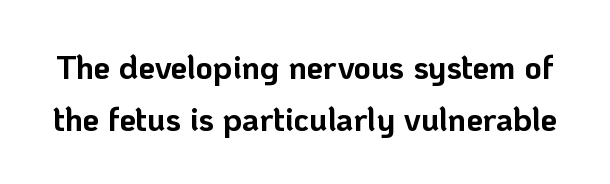
{"serif": "no", "italic": "no", "bold": "yes", "weight": "bold", "width": "normal", "stroke_contrast": "low", "x_height": "medium", "monospaced": "no", "underline": "no", "line_spacing": "normal", "line_spacing_ratio": 1.57, "letter_spacing": "normal", "letter_spacing_em": 0.0, "glyph_px": 33}
